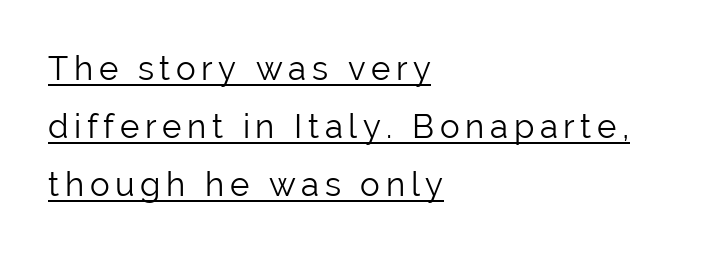
The image shows 33 px light sans-serif type, upright; set left-aligned, line spacing 1.76x, underlined; low stroke contrast and a medium x-height.
